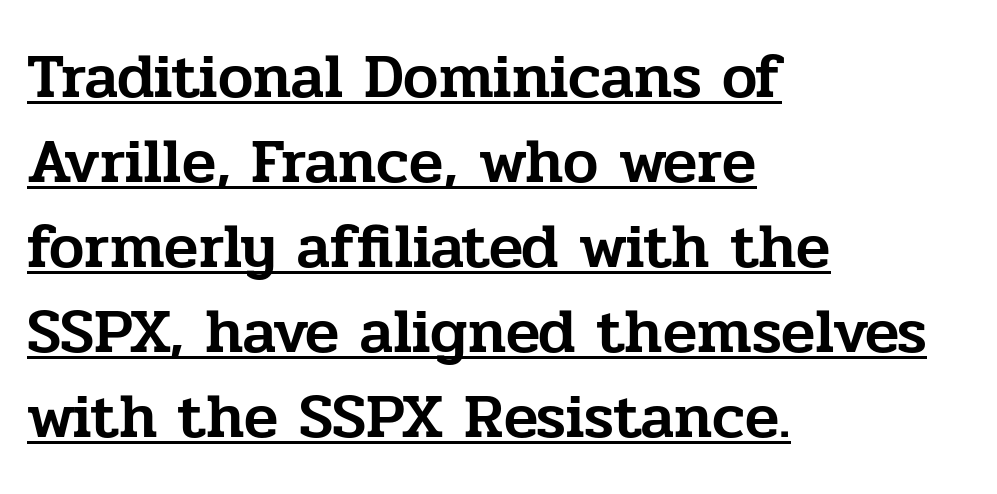
{"serif": "yes", "italic": "no", "width": "normal", "stroke_contrast": "low", "x_height": "medium", "monospaced": "no", "underline": "yes", "align": "left", "line_spacing": "normal", "line_spacing_ratio": 1.35, "letter_spacing": "normal", "letter_spacing_em": 0.0, "glyph_px": 63}
